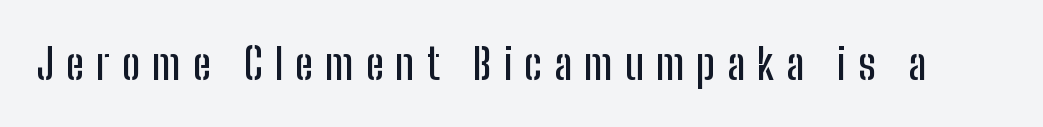
Q: Is the text italic (slanted)? A: No, it is upright.
Q: Is the typeface a serif or a sans-serif typeface? A: Sans-serif.
Q: Is the text underlined? A: No.
Q: Is the spacing between letters normal or unusually wide? A: Unusually wide.
Q: Width (condensed, normal, or wide)? A: Condensed.
Q: Stroke contrast? A: Low.
Q: x-height? A: Medium.
Q: Monospaced? A: No.
